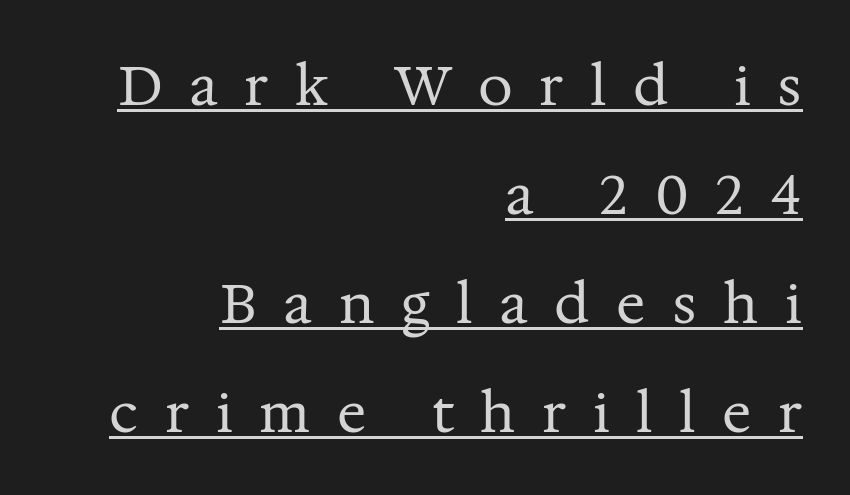
The image shows 55 px regular-weight serif type, upright; set right-aligned, loose line spacing (1.98x), unusually wide letter spacing (+0.48 em), underlined; medium stroke contrast and a medium x-height.
